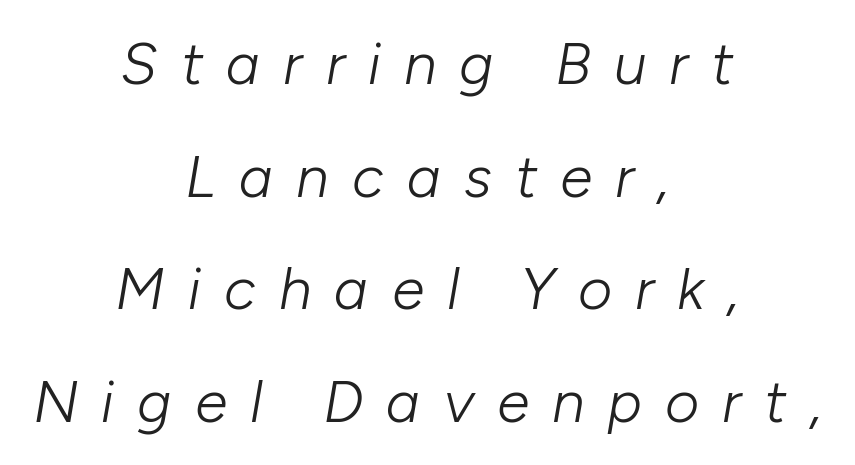
The image shows 59 px light type, italic (leaning right); set centered, loose line spacing (1.91x), unusually wide letter spacing (+0.39 em), not underlined; low stroke contrast and a medium x-height.
